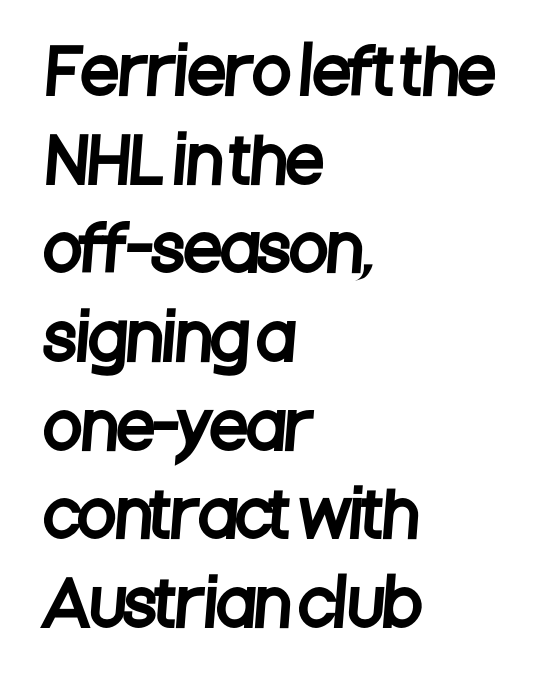
The image shows 62 px condensed sans-serif type; set left-aligned, normal line spacing (1.43x), normal letter spacing, not underlined; low stroke contrast and a large x-height.
